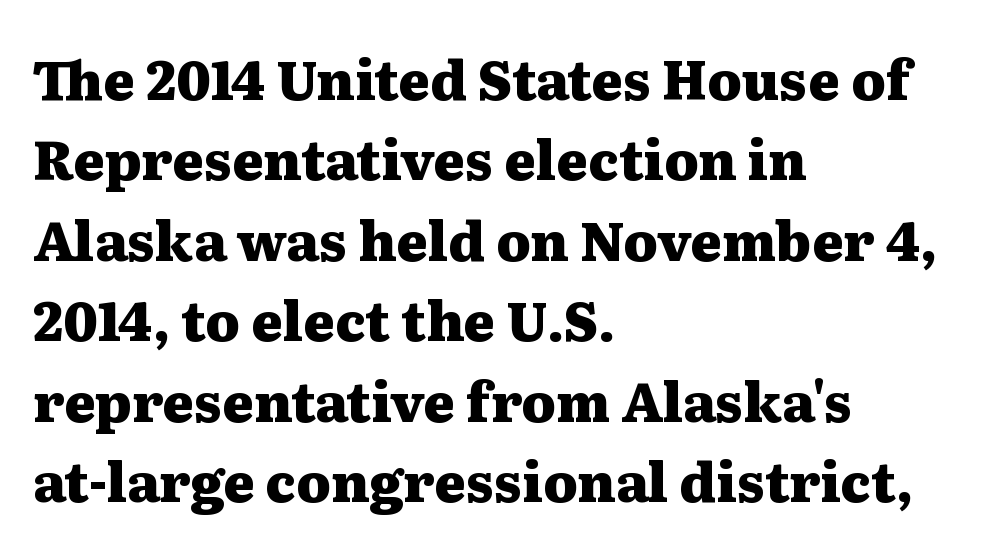
Q: Is the text bold? A: Yes.
Q: Is the text italic (slanted)? A: No, it is upright.
Q: Is the typeface a serif or a sans-serif typeface? A: Serif.
Q: Is the text underlined? A: No.
Q: How is the paragraph aligned? A: Left-aligned.
Q: Is the spacing between letters normal or unusually wide? A: Normal.
Q: Is the spacing between lines tight, normal or loose? A: Normal.
Q: Width (condensed, normal, or wide)? A: Wide.
Q: Stroke contrast? A: Medium.
Q: x-height? A: Medium.
Q: Monospaced? A: No.
